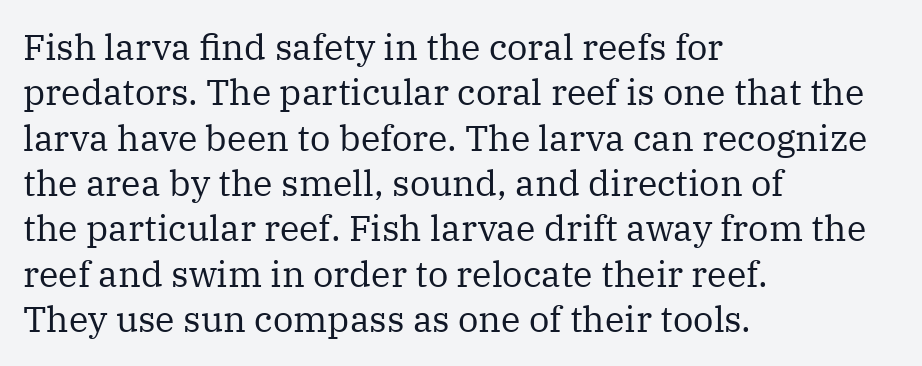
{"serif": "yes", "italic": "no", "bold": "no", "weight": "regular", "width": "normal", "stroke_contrast": "medium", "x_height": "medium", "monospaced": "no", "underline": "no", "align": "left", "line_spacing": "normal", "line_spacing_ratio": 1.26, "letter_spacing": "normal", "letter_spacing_em": 0.0, "glyph_px": 36}
